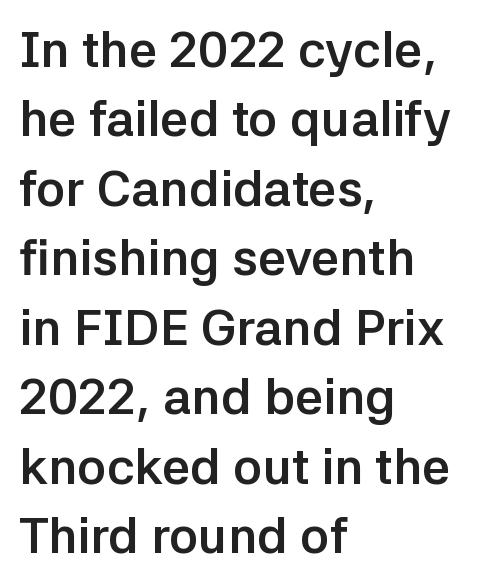
The image shows 50 px semibold sans-serif type, upright; set left-aligned, normal line spacing (1.39x), normal letter spacing, not underlined; low stroke contrast and a medium x-height.
